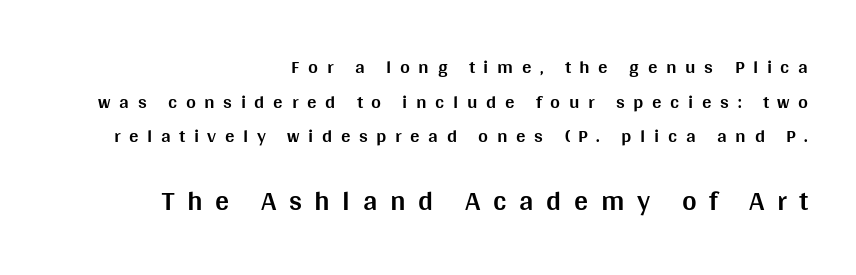
{"serif": "no", "italic": "no", "bold": "yes", "weight": "bold", "width": "normal", "stroke_contrast": "medium", "x_height": "large", "monospaced": "no", "underline": "no", "align": "right", "line_spacing_ratio": 1.82, "letter_spacing": "wide", "letter_spacing_em": 0.45, "larger_block": "second", "size_ratio": 1.47, "glyph_px": 28}
